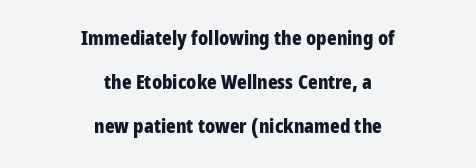
{"italic": "no", "bold": "yes", "underline": "no", "align": "center", "line_spacing": "loose", "line_spacing_ratio": 2.19, "letter_spacing": "normal", "letter_spacing_em": 0.0, "glyph_px": 20}
